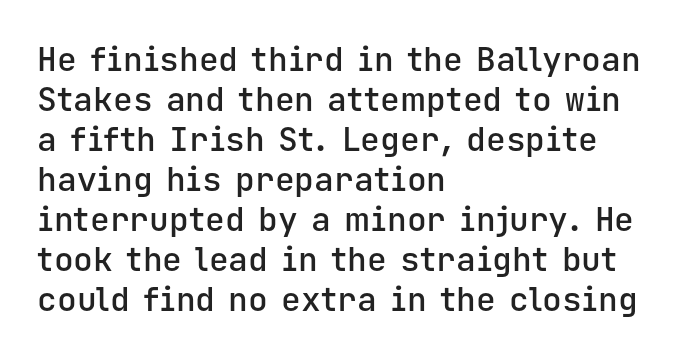
The image shows 33 px semibold sans-serif type, upright, monospaced; set left-aligned, line spacing 1.21x, normal letter spacing, not underlined; low stroke contrast and a medium x-height.
